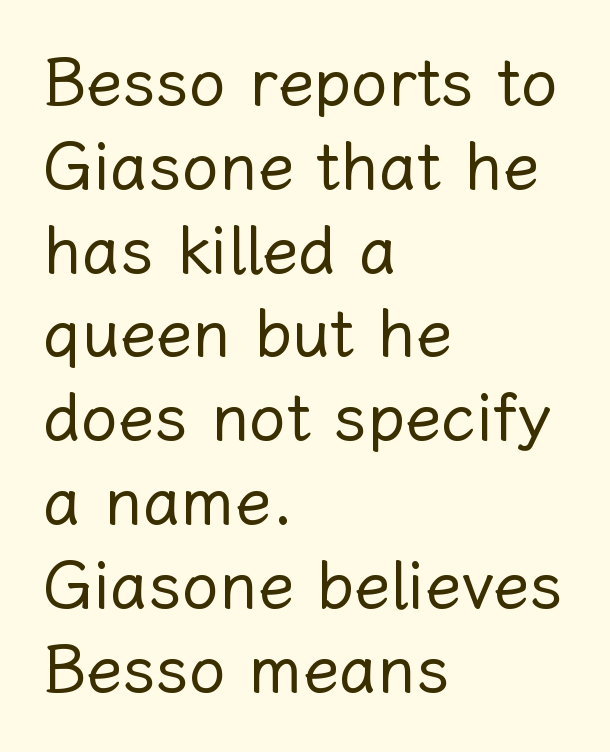
Q: Is the text bold? A: No.
Q: Is the text italic (slanted)? A: No, it is upright.
Q: Is the text underlined? A: No.
Q: How is the paragraph aligned? A: Left-aligned.
Q: Is the spacing between letters normal or unusually wide? A: Normal.
Q: Is the spacing between lines tight, normal or loose? A: Normal.
Q: Width (condensed, normal, or wide)? A: Normal.
Q: Stroke contrast? A: Low.
Q: x-height? A: Medium.
Q: Monospaced? A: No.
